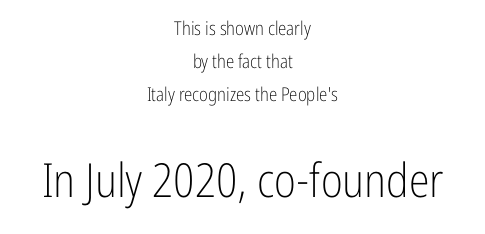
{"serif": "no", "italic": "no", "bold": "no", "weight": "light", "width": "condensed", "stroke_contrast": "low", "x_height": "medium", "monospaced": "no", "underline": "no", "align": "center", "line_spacing_ratio": 1.74, "letter_spacing": "normal", "letter_spacing_em": 0.0, "larger_block": "second", "size_ratio": 2.47, "glyph_px": 47}
